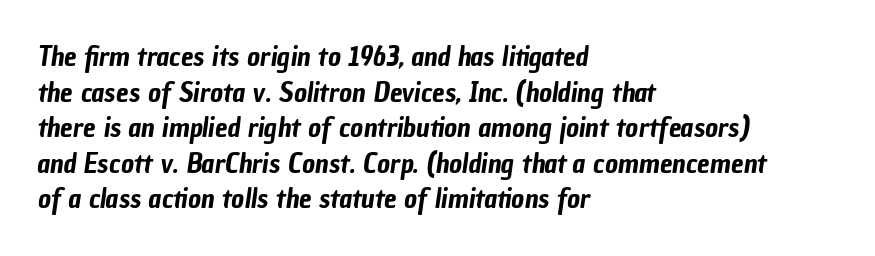
Is the letter spacing exaggerated? No — it looks like the ordinary default. Here the designer chose a conventional face with non-uniform glyph widths. The foot of each line stays bare and open. Is there much room between lines? A standard amount, neither cramped nor airy. Compared with a centered layout, this one pins lines to the left instead.
